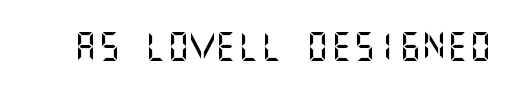
{"serif": "no", "italic": "no", "width": "normal", "stroke_contrast": "medium", "x_height": "large", "underline": "no", "letter_spacing": "normal", "letter_spacing_em": 0.0, "glyph_px": 29}
